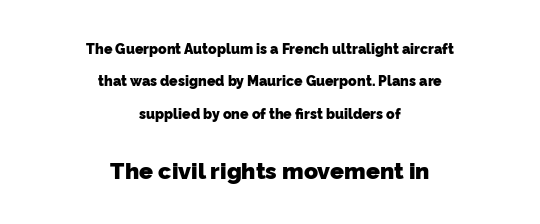
{"bold": "yes", "underline": "no", "align": "center", "line_spacing": "loose", "line_spacing_ratio": 2.31, "letter_spacing": "normal", "letter_spacing_em": 0.0, "larger_block": "second", "size_ratio": 1.64, "glyph_px": 23}
